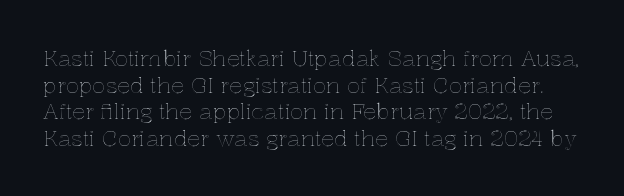
Q: Is the text italic (slanted)? A: No, it is upright.
Q: Is the text underlined? A: No.
Q: Is the spacing between letters normal or unusually wide? A: Normal.
